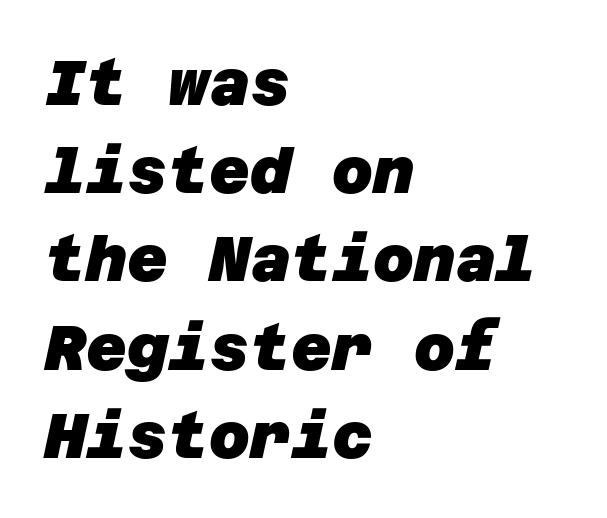
Q: Is the text bold? A: Yes.
Q: Is the typeface a serif or a sans-serif typeface? A: Sans-serif.
Q: Is the text underlined? A: No.
Q: How is the paragraph aligned? A: Left-aligned.
Q: Is the spacing between letters normal or unusually wide? A: Normal.
Q: Is the spacing between lines tight, normal or loose? A: Normal.
Q: Width (condensed, normal, or wide)? A: Normal.
Q: Stroke contrast? A: Low.
Q: x-height? A: Large.
